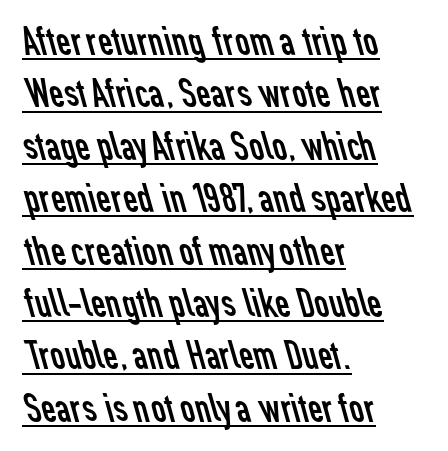
{"serif": "no", "bold": "no", "weight": "regular", "width": "normal", "stroke_contrast": "low", "x_height": "medium", "monospaced": "no", "underline": "yes", "align": "left", "line_spacing": "normal", "line_spacing_ratio": 1.31, "letter_spacing": "normal", "letter_spacing_em": 0.0, "glyph_px": 40}
